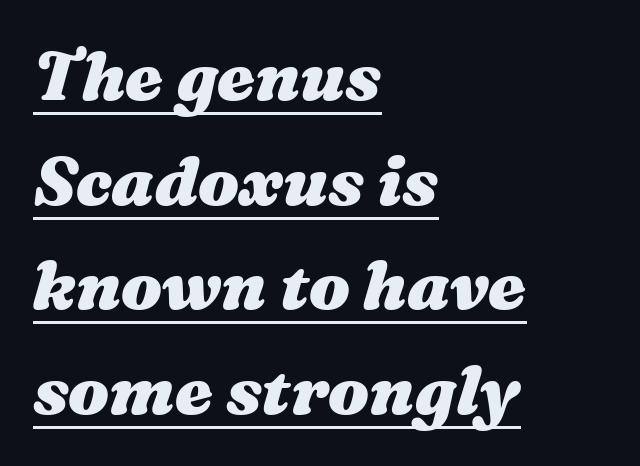
{"italic": "yes", "lean": "right", "slant_degrees": 16, "bold": "yes", "weight": "heavy", "width": "wide", "stroke_contrast": "medium", "x_height": "medium", "monospaced": "no", "underline": "yes", "align": "left", "line_spacing": "normal", "line_spacing_ratio": 1.54, "letter_spacing": "normal", "letter_spacing_em": 0.0, "glyph_px": 68}
